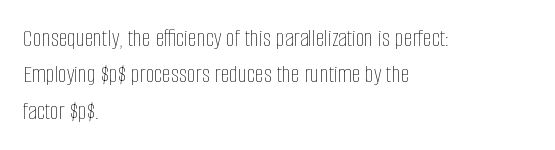
{"italic": "no", "bold": "no", "underline": "no", "align": "left", "line_spacing": "normal", "line_spacing_ratio": 1.46, "letter_spacing": "normal", "letter_spacing_em": 0.0, "glyph_px": 25}
